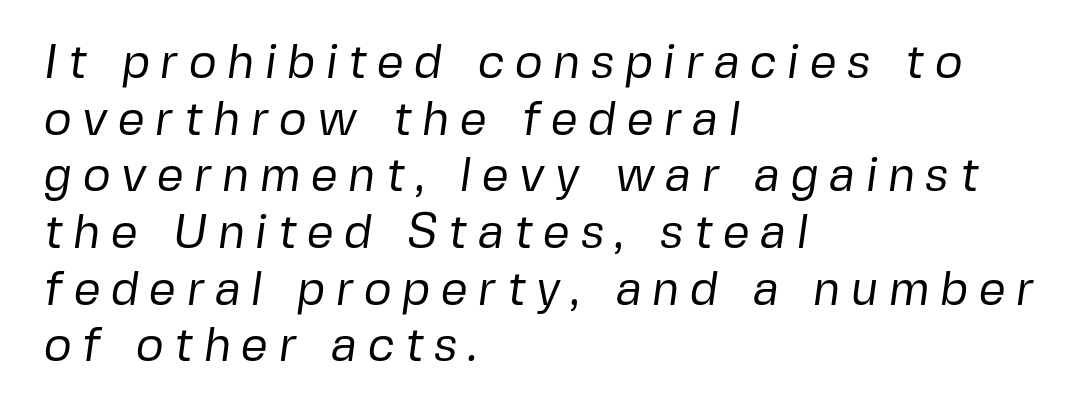
Honestly, the letter spacing is so wide it's the main thing you notice. Looks like regular typesetting: each glyph gets only the width it needs. Layout note: lines flush left. No word sits above an underline.
